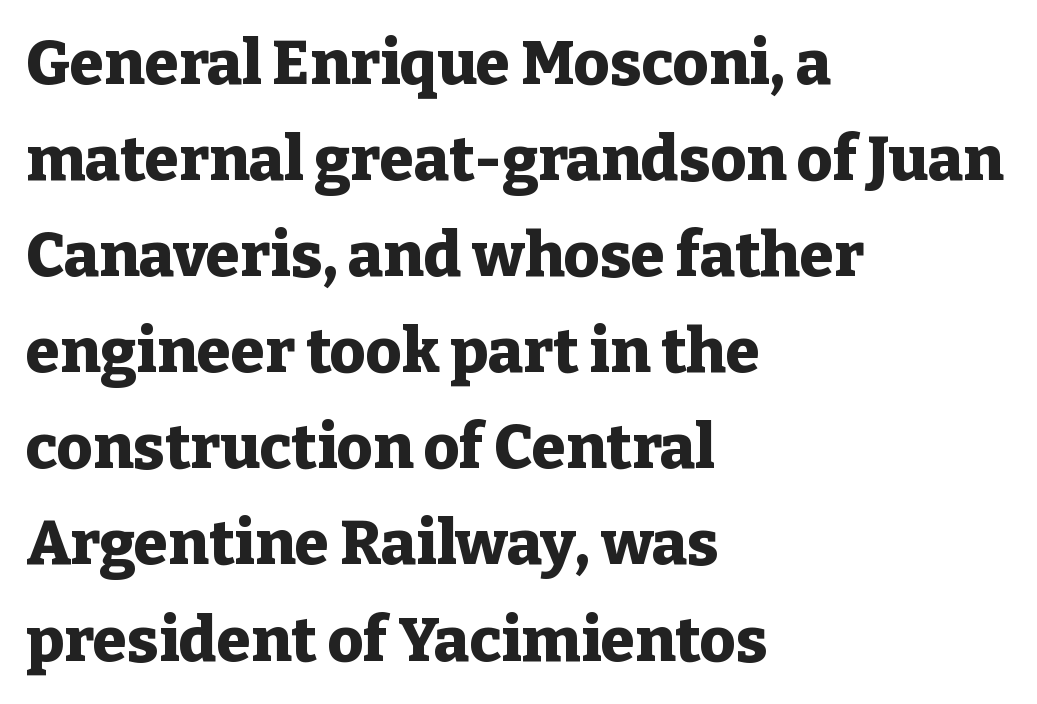
The image shows 62 px heavy serif type, upright; set left-aligned, normal line spacing (1.55x), normal letter spacing, not underlined; low stroke contrast and a medium x-height.
